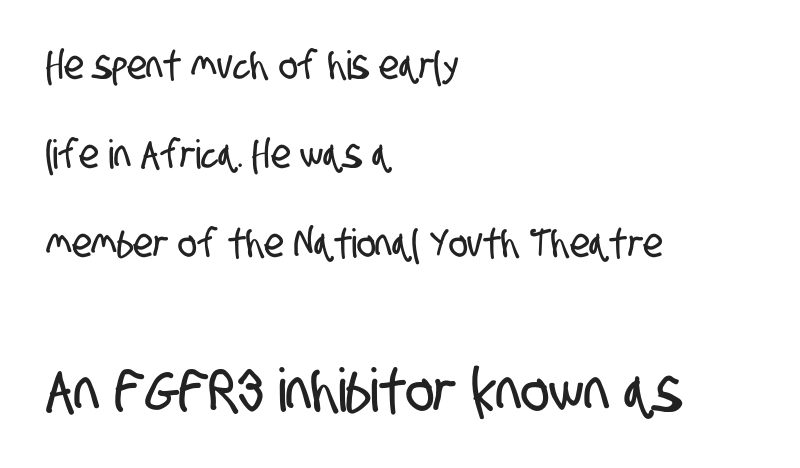
{"serif": "no", "width": "condensed", "stroke_contrast": "low", "x_height": "large", "monospaced": "no", "underline": "no", "align": "left", "line_spacing": "loose", "line_spacing_ratio": 2.23, "letter_spacing": "normal", "letter_spacing_em": 0.0, "larger_block": "second", "size_ratio": 1.5, "glyph_px": 60}
